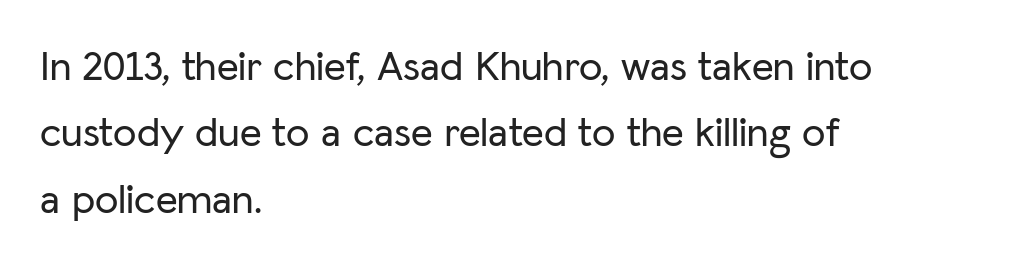
What's the leading like? Ordinary, nothing unusual. Rule under the text: the space is simply empty. The font's upright variant was chosen for this text. Look at the tracking — it's just the regular setting, nothing added. Character widths vary here, with narrow letters taking less room than wide ones. In terms of letterform style, serifs are entirely absent.
